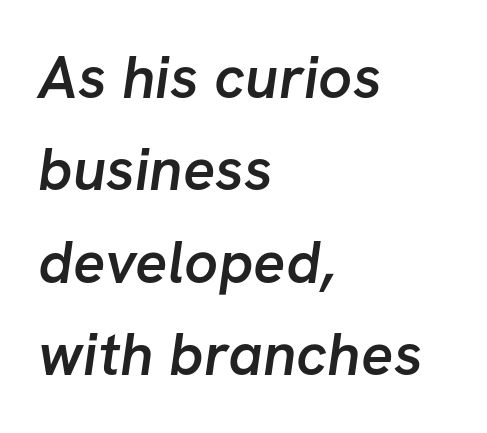
The image shows 60 px semibold sans-serif type; set left-aligned, normal line spacing (1.54x), normal letter spacing, not underlined; low stroke contrast and a medium x-height.
